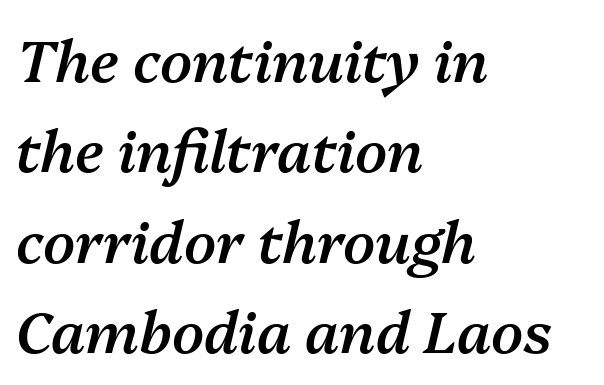
{"italic": "yes", "lean": "right", "slant_degrees": 13, "bold": "semi", "weight": "semibold", "width": "normal", "stroke_contrast": "medium", "x_height": "medium", "monospaced": "no", "underline": "no", "align": "left", "line_spacing": "normal", "line_spacing_ratio": 1.56, "letter_spacing": "normal", "letter_spacing_em": 0.0, "glyph_px": 58}
